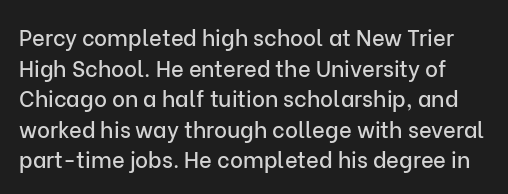
{"italic": "no", "underline": "no", "line_spacing": "normal", "line_spacing_ratio": 1.39, "letter_spacing": "normal", "letter_spacing_em": 0.0, "glyph_px": 22}
